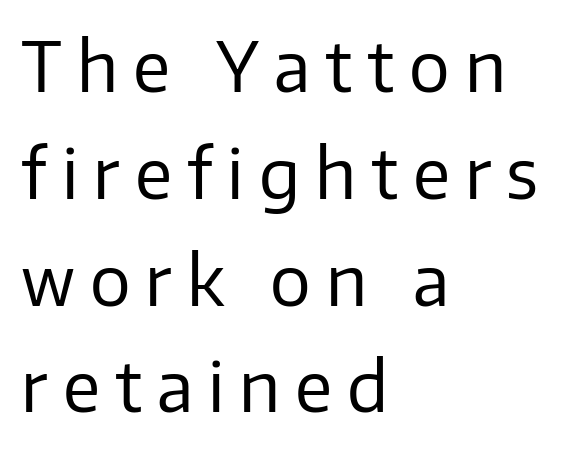
The image shows 68 px regular-weight sans-serif type, upright; set left-aligned, normal line spacing (1.57x), unusually wide letter spacing (+0.22 em), not underlined; low stroke contrast and a medium x-height.
